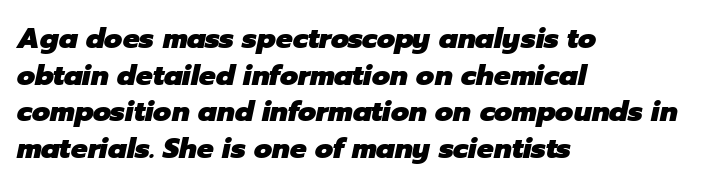
{"italic": "yes", "lean": "right", "slant_degrees": 12, "bold": "yes", "weight": "heavy", "width": "normal", "stroke_contrast": "low", "x_height": "medium", "monospaced": "no", "underline": "no", "align": "left", "line_spacing": "normal", "line_spacing_ratio": 1.31, "letter_spacing": "normal", "letter_spacing_em": 0.0, "glyph_px": 28}
